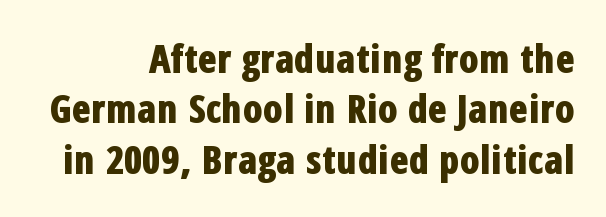
{"serif": "no", "italic": "no", "bold": "yes", "weight": "bold", "width": "condensed", "stroke_contrast": "low", "x_height": "medium", "monospaced": "no", "underline": "no", "align": "right", "line_spacing": "normal", "line_spacing_ratio": 1.29, "letter_spacing": "normal", "letter_spacing_em": 0.0, "glyph_px": 39}
